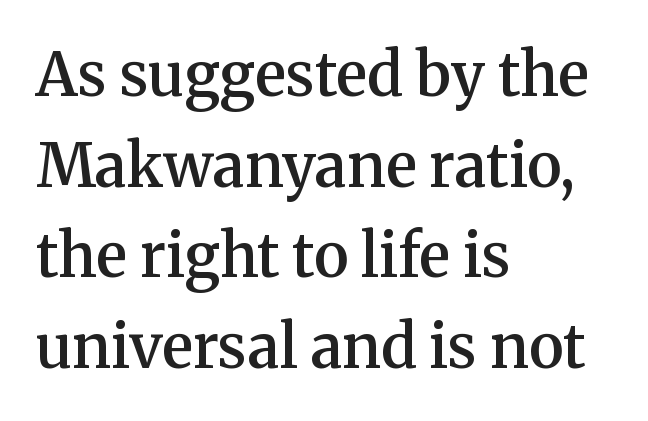
Q: Is the text bold? A: Semi-bold.
Q: Is the text italic (slanted)? A: No, it is upright.
Q: Is the typeface a serif or a sans-serif typeface? A: Serif.
Q: Is the text underlined? A: No.
Q: How is the paragraph aligned? A: Left-aligned.
Q: Is the spacing between letters normal or unusually wide? A: Normal.
Q: Is the spacing between lines tight, normal or loose? A: Normal.
Q: Width (condensed, normal, or wide)? A: Normal.
Q: Stroke contrast? A: Medium.
Q: x-height? A: Medium.
Q: Monospaced? A: No.
